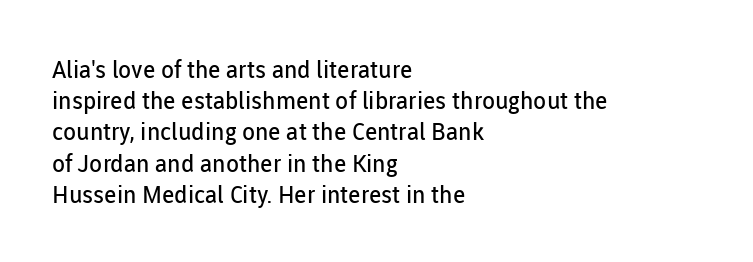
The image shows 24 px text type, upright; set left-aligned, normal line spacing (1.3x), normal letter spacing, not underlined.
